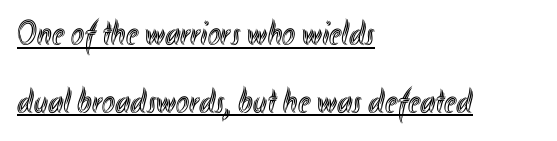
{"width": "condensed", "x_height": "small", "monospaced": "no", "underline": "yes", "align": "left", "line_spacing": "loose", "line_spacing_ratio": 1.93, "letter_spacing": "normal", "letter_spacing_em": 0.0, "glyph_px": 35}
